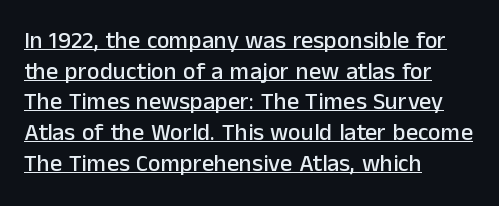
Q: Is the text italic (slanted)? A: No, it is upright.
Q: Is the text underlined? A: Yes.
Q: How is the paragraph aligned? A: Left-aligned.
Q: Is the spacing between letters normal or unusually wide? A: Normal.
Q: Is the spacing between lines tight, normal or loose? A: Normal.
